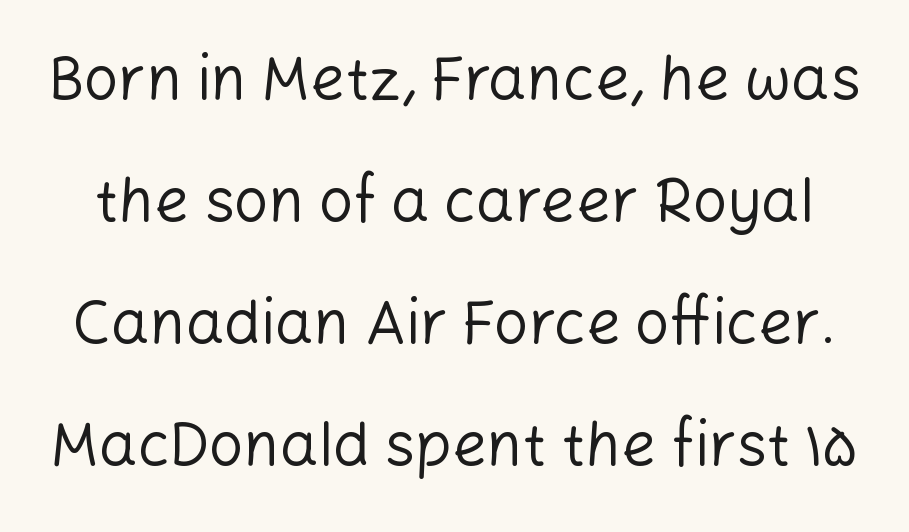
Q: Is the text bold? A: No.
Q: Is the text italic (slanted)? A: No, it is upright.
Q: Is the typeface a serif or a sans-serif typeface? A: Sans-serif.
Q: Is the text underlined? A: No.
Q: Is the spacing between letters normal or unusually wide? A: Normal.
Q: Is the spacing between lines tight, normal or loose? A: Loose.
Q: Width (condensed, normal, or wide)? A: Normal.
Q: Stroke contrast? A: Low.
Q: x-height? A: Medium.
Q: Monospaced? A: No.
